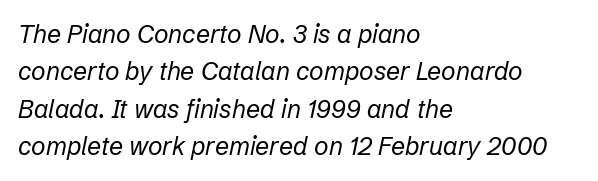
Posture: slanted. Underline: absent. This block has exactly the height ordinary leading produces. How are the letters spaced? Ordinarily, with no added tracking. The ragged edge is on the right, which tells us the setting is flush left. Counters stay open thanks to moderate or lighter strokes.
